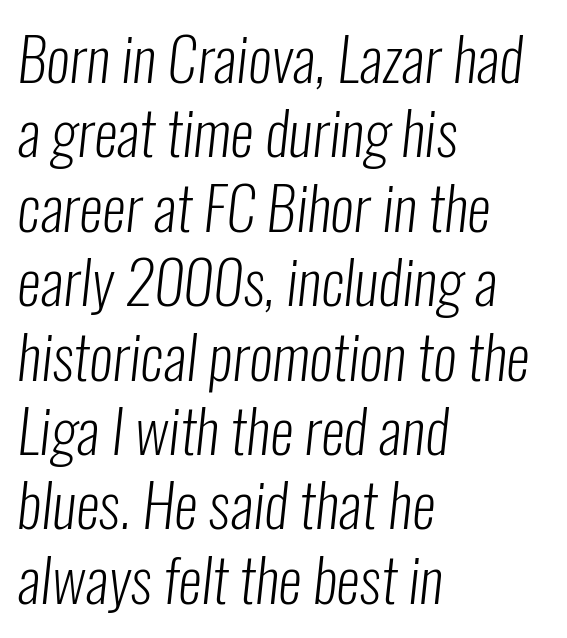
The image shows 60 px light, condensed sans-serif type; set left-aligned, line spacing 1.24x, normal letter spacing, not underlined; low stroke contrast and a medium x-height.
